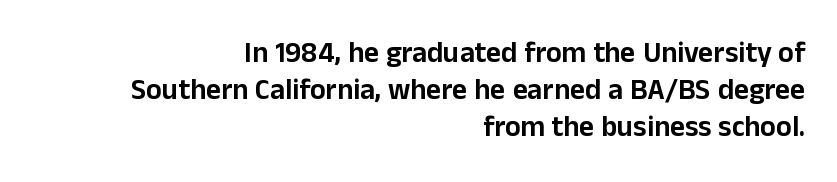
The image shows 29 px sans-serif type, upright; set right-aligned, normal line spacing (1.28x), normal letter spacing, not underlined; low stroke contrast and a medium x-height.
